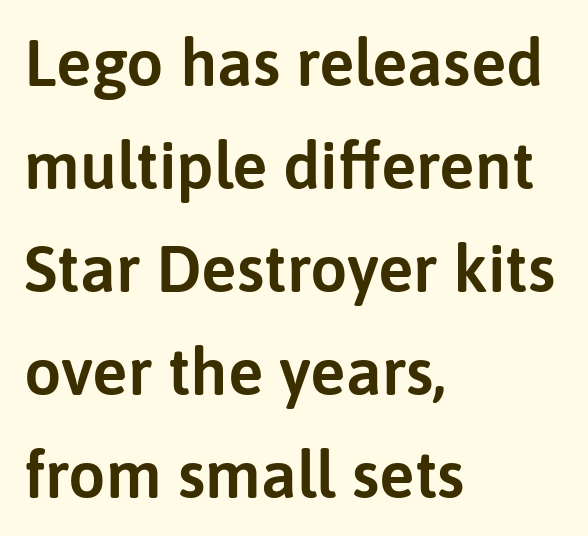
Posture: straight, roman, zero tilt. This rendering features lettering with no underline. A normal amount of white space separates one row of letters from the next. Grotesque or geometric, the face here clearly has no serifs.
